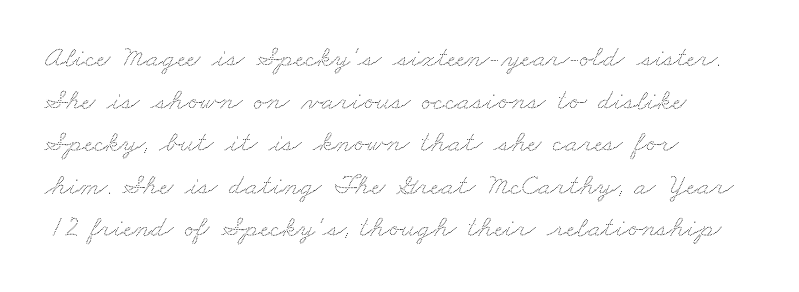
Q: Is the text underlined? A: No.
Q: How is the paragraph aligned? A: Left-aligned.
Q: Is the spacing between letters normal or unusually wide? A: Normal.
Q: Is the spacing between lines tight, normal or loose? A: Normal.
Q: Width (condensed, normal, or wide)? A: Wide.
Q: Stroke contrast? A: Low.
Q: x-height? A: Small.
Q: Monospaced? A: No.
